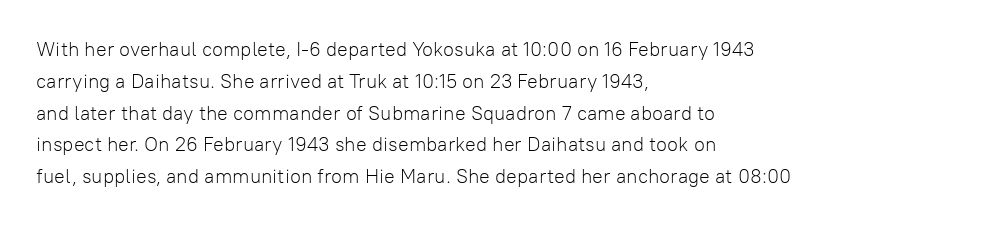
This is not heavy type; no bold has been used. Tracking here is standard; glyphs follow each other at the usual distance. Horizontal bands of white between lines are of average thickness. Underlining? Definitely not there. A student would call this left alignment; a typographer would say flush left, rag right.
